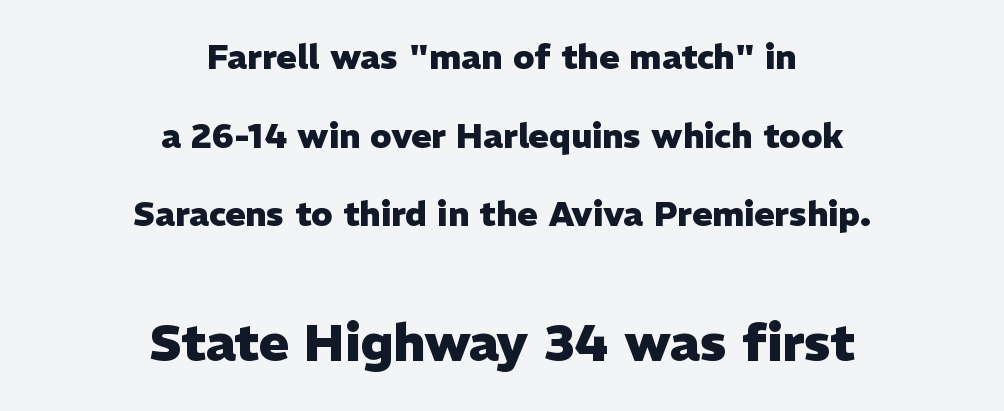
The image shows 51 px heavy sans-serif type, upright; set centered, loose line spacing (2.31x), normal letter spacing, not underlined; the second (bottom) block is 1.5x larger; low stroke contrast and a medium x-height.
